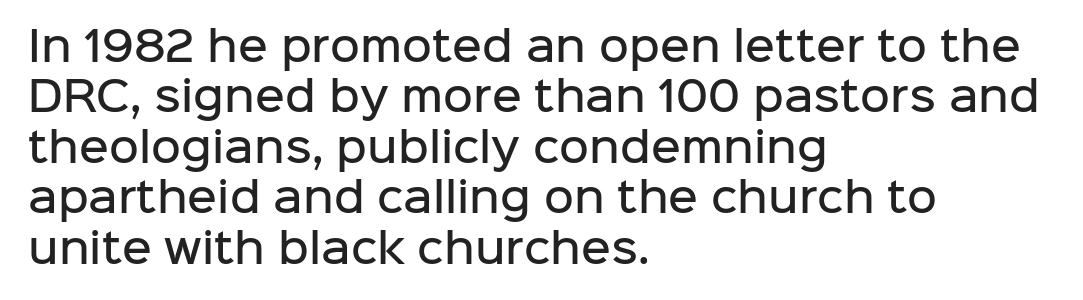
Q: Is the text bold? A: Semi-bold.
Q: Is the text italic (slanted)? A: No, it is upright.
Q: Is the typeface a serif or a sans-serif typeface? A: Sans-serif.
Q: Is the text underlined? A: No.
Q: How is the paragraph aligned? A: Left-aligned.
Q: Is the spacing between letters normal or unusually wide? A: Normal.
Q: Width (condensed, normal, or wide)? A: Normal.
Q: Stroke contrast? A: Low.
Q: x-height? A: Medium.
Q: Monospaced? A: No.
